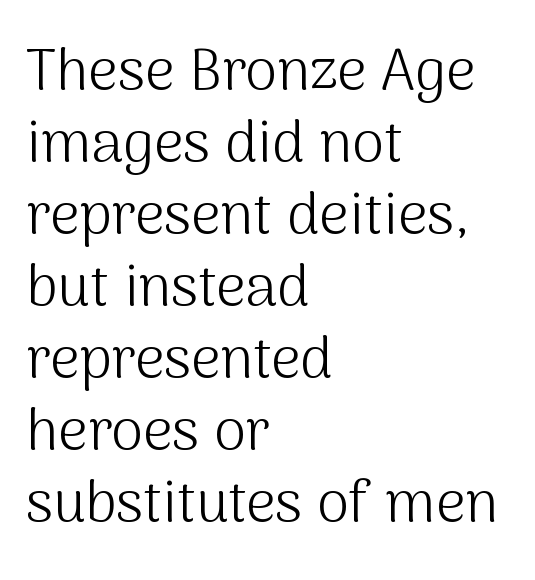
Q: Is the text bold? A: No.
Q: Is the text italic (slanted)? A: No, it is upright.
Q: Is the typeface a serif or a sans-serif typeface? A: Sans-serif.
Q: Is the text underlined? A: No.
Q: How is the paragraph aligned? A: Left-aligned.
Q: Is the spacing between letters normal or unusually wide? A: Normal.
Q: Width (condensed, normal, or wide)? A: Normal.
Q: Stroke contrast? A: Medium.
Q: x-height? A: Medium.
Q: Monospaced? A: No.
